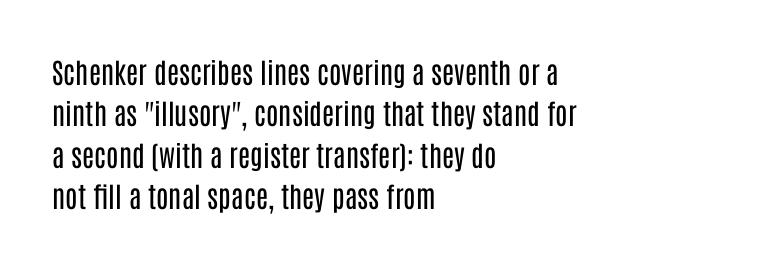
{"serif": "no", "italic": "no", "bold": "no", "weight": "regular", "width": "condensed", "stroke_contrast": "low", "x_height": "large", "monospaced": "no", "underline": "no", "align": "left", "line_spacing": "normal", "line_spacing_ratio": 1.48, "letter_spacing": "normal", "letter_spacing_em": 0.0, "glyph_px": 28}
